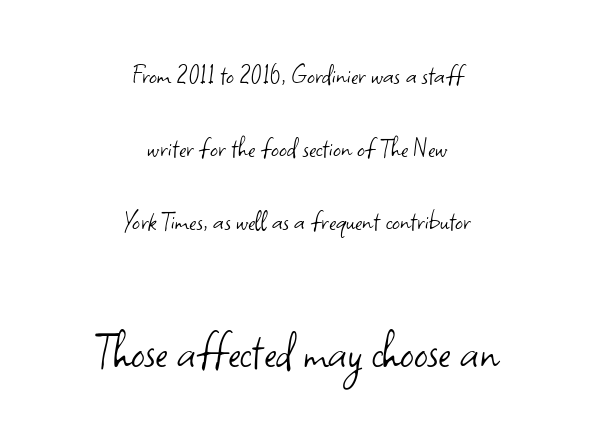
The image shows 54 px light sans-serif type; set centered, loose line spacing (2.35x), normal letter spacing, not underlined; the second (bottom) block is 1.74x larger; low stroke contrast and a small x-height.
